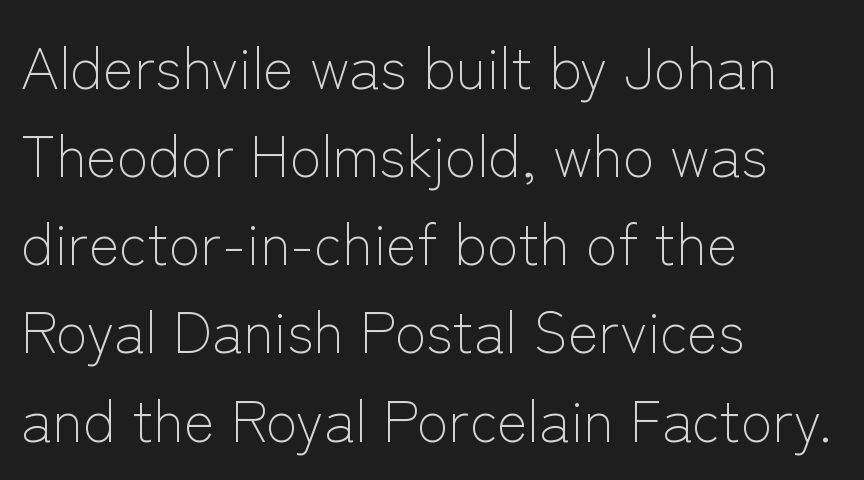
Spacing verdict: proportional, widths tailored to each character. Has an underline been added? It has not. The leading is moderate, giving the passage an even texture. The type sits square on the baseline with zero lean. Observe the ordinary spacing: letters are neighbours, not strangers.
